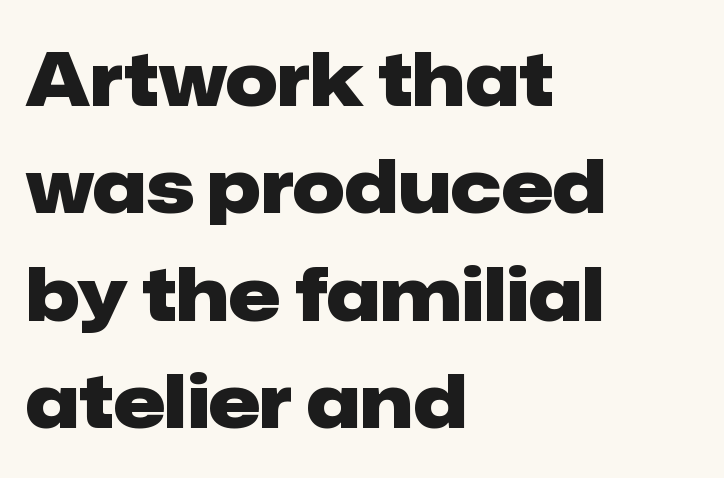
{"serif": "no", "italic": "no", "bold": "yes", "weight": "heavy", "width": "normal", "stroke_contrast": "low", "x_height": "medium", "monospaced": "no", "underline": "no", "align": "left", "line_spacing": "normal", "line_spacing_ratio": 1.47, "letter_spacing": "normal", "letter_spacing_em": 0.0, "glyph_px": 73}
